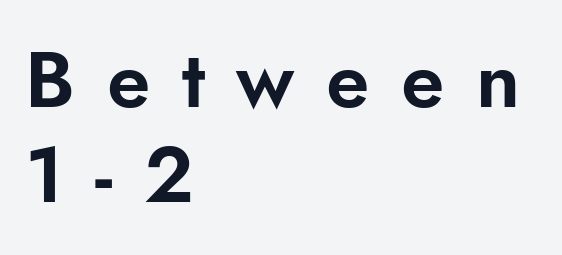
The image shows 79 px sans-serif type, upright; set left-aligned, line spacing 1.2x, unusually wide letter spacing (+0.4 em), not underlined; low stroke contrast and a small x-height.
